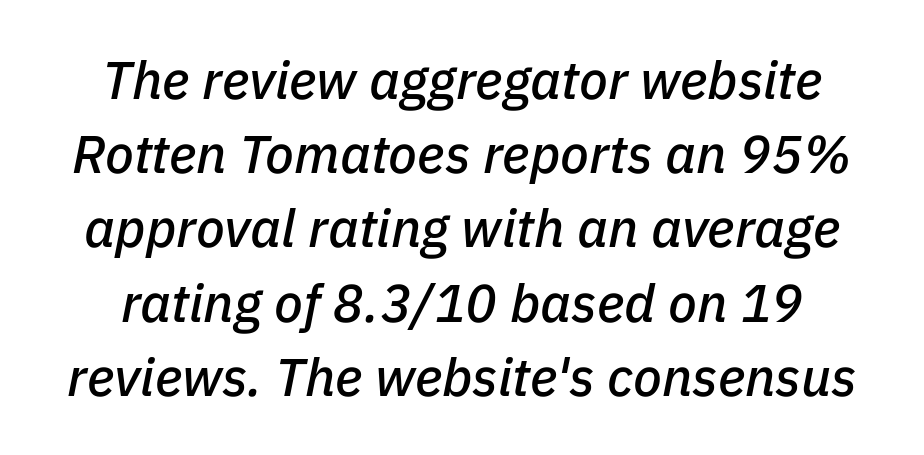
{"italic": "yes", "lean": "right", "slant_degrees": 11, "width": "normal", "stroke_contrast": "low", "x_height": "medium", "monospaced": "no", "underline": "no", "line_spacing": "normal", "line_spacing_ratio": 1.4, "letter_spacing": "normal", "letter_spacing_em": 0.0, "glyph_px": 53}
